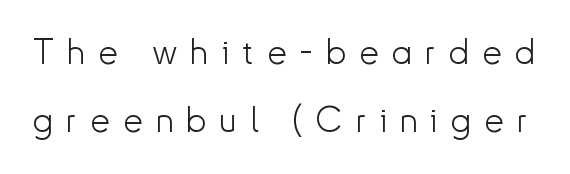
The image shows 35 px light sans-serif type, upright; set loose line spacing (1.95x), unusually wide letter spacing (+0.38 em), not underlined; low stroke contrast and a small x-height.
